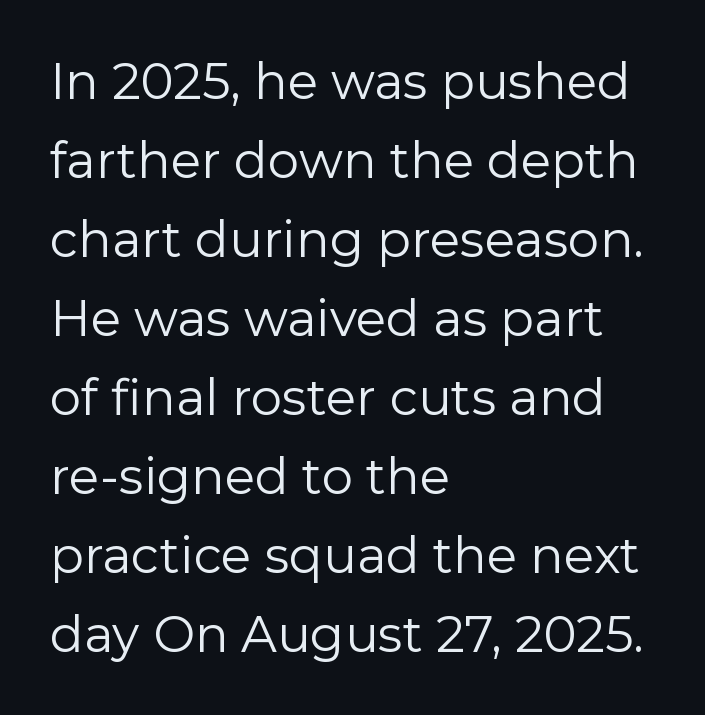
The image shows 50 px regular-weight sans-serif type, upright; set left-aligned, normal line spacing (1.58x), normal letter spacing, not underlined; low stroke contrast and a medium x-height.
